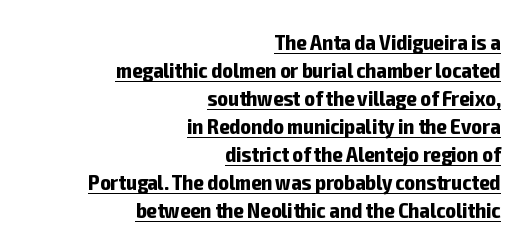
Q: Is the text bold? A: Yes.
Q: Is the text italic (slanted)? A: No, it is upright.
Q: Is the text underlined? A: Yes.
Q: How is the paragraph aligned? A: Right-aligned.
Q: Is the spacing between letters normal or unusually wide? A: Normal.
Q: Is the spacing between lines tight, normal or loose? A: Normal.
